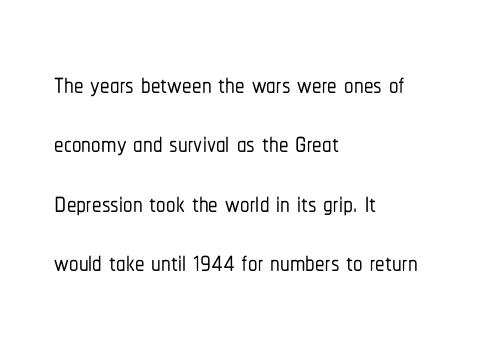
The image shows 38 px condensed sans-serif type, upright; set left-aligned, normal line spacing (1.56x), normal letter spacing, not underlined; low stroke contrast and a medium x-height.
